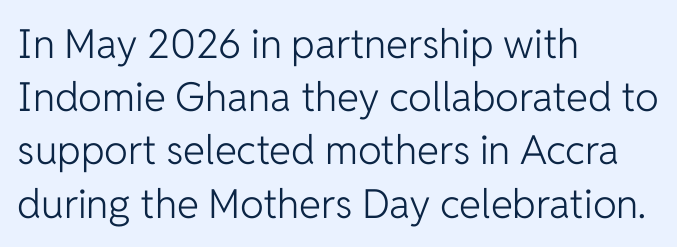
Q: Is the text bold? A: No.
Q: Is the text italic (slanted)? A: No, it is upright.
Q: Is the typeface a serif or a sans-serif typeface? A: Sans-serif.
Q: Is the text underlined? A: No.
Q: How is the paragraph aligned? A: Left-aligned.
Q: Is the spacing between letters normal or unusually wide? A: Normal.
Q: Is the spacing between lines tight, normal or loose? A: Normal.
Q: Width (condensed, normal, or wide)? A: Normal.
Q: Stroke contrast? A: Low.
Q: x-height? A: Medium.
Q: Monospaced? A: No.
